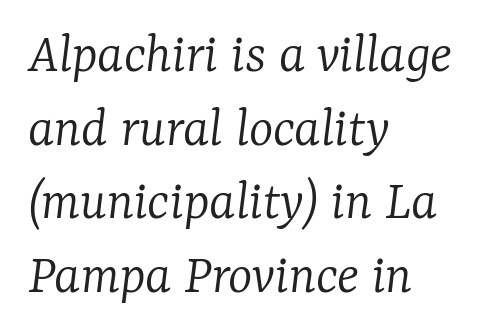
Q: Is the text bold? A: No.
Q: Is the text italic (slanted)? A: Yes, it leans right by about 7 degrees.
Q: Is the typeface a serif or a sans-serif typeface? A: Serif.
Q: Is the text underlined? A: No.
Q: How is the paragraph aligned? A: Left-aligned.
Q: Is the spacing between letters normal or unusually wide? A: Normal.
Q: Is the spacing between lines tight, normal or loose? A: Normal.
Q: Width (condensed, normal, or wide)? A: Normal.
Q: Stroke contrast? A: Low.
Q: x-height? A: Medium.
Q: Monospaced? A: No.
